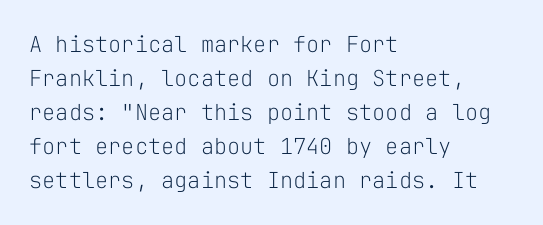
Caption: multi-line text, flush left, ragged right. Rendered with straight, roman letterforms. Beneath every word, the page is bare. Weight: not bold — regular or lighter. Nobody touched the tracking dial on this one. Vertically, the passage feels balanced, rows spaced as you'd expect.
